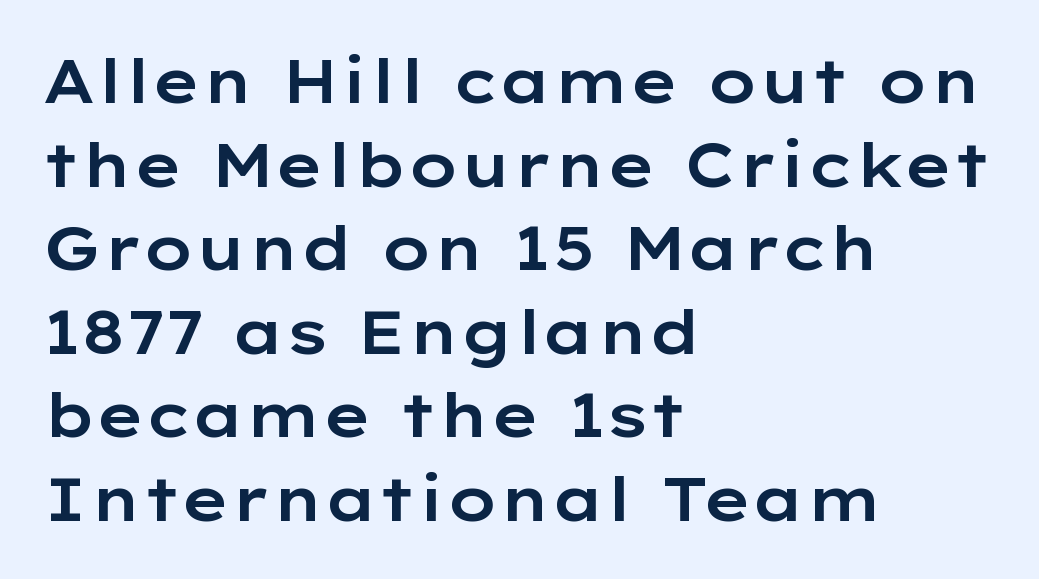
{"serif": "no", "italic": "no", "width": "wide", "stroke_contrast": "low", "x_height": "medium", "monospaced": "no", "underline": "no", "align": "left", "line_spacing": "normal", "line_spacing_ratio": 1.37, "letter_spacing": "normal", "letter_spacing_em": 0.0, "glyph_px": 61}
